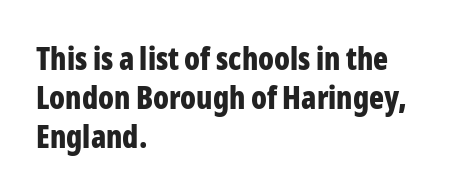
Letters rest on an invisible, unmarked baseline. The lines sit at an ordinary, default distance from one another. This rendering leaves character spacing at its baseline value. Heavy-handed strokes throughout: this text is bold.
